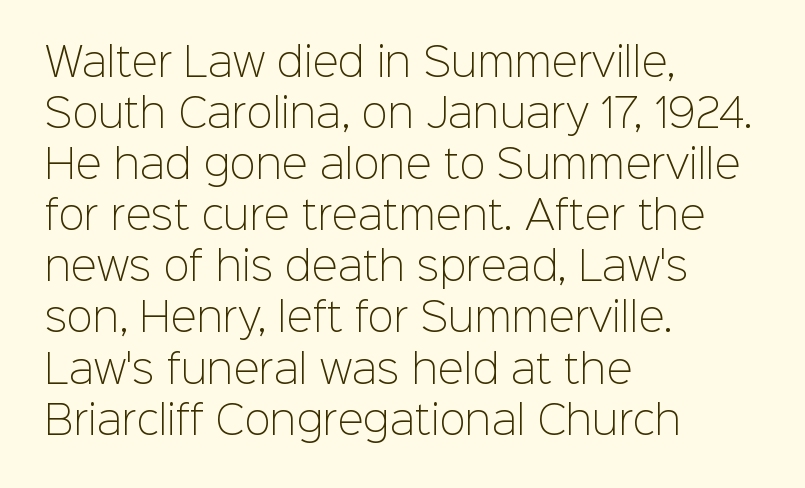
The image shows 39 px light sans-serif type, upright; set left-aligned, normal line spacing (1.31x), normal letter spacing, not underlined; low stroke contrast and a medium x-height.
